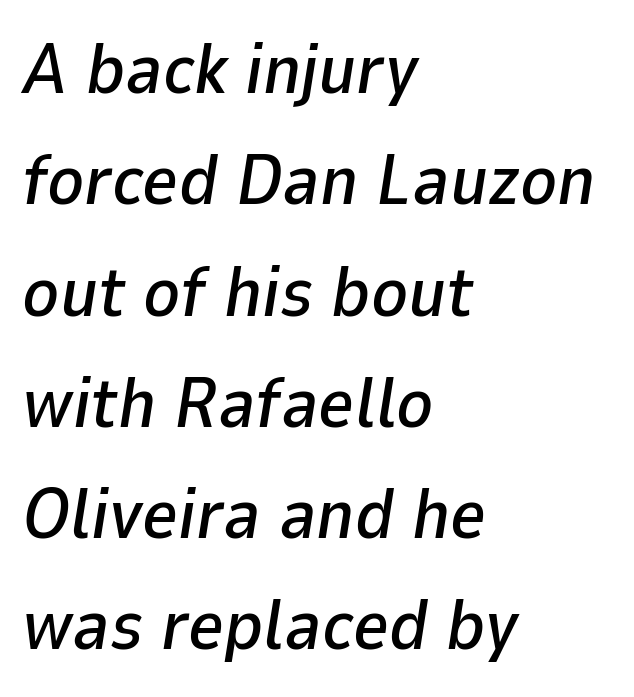
Caption: standard tracking, unaltered. Do the characters align in a grid? No, the font is proportional. The compositor pushed each line to the left boundary. Decoration check: the copy has no underline. There's an unmistakable incline to the writing here.
